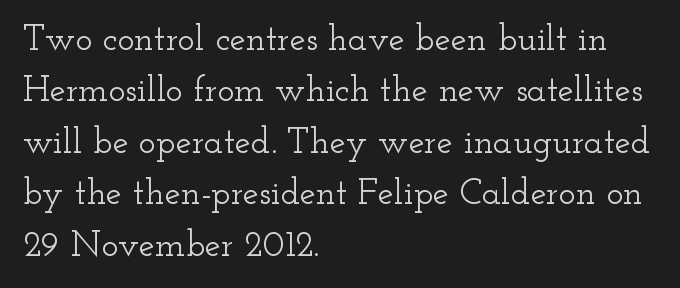
The image shows 36 px wide serif type, upright; set left-aligned, normal line spacing (1.43x), normal letter spacing, not underlined; low stroke contrast and a small x-height.
